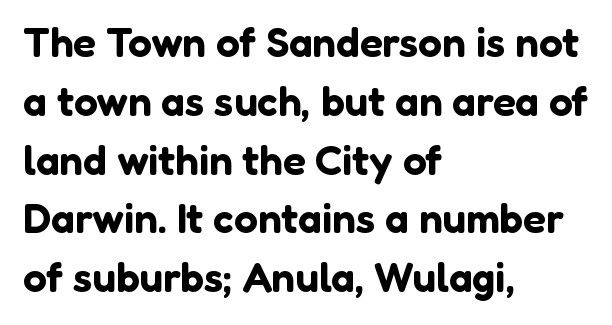
The image shows 42 px sans-serif type, upright; set left-aligned, normal line spacing (1.4x), normal letter spacing, not underlined; low stroke contrast and a medium x-height.
